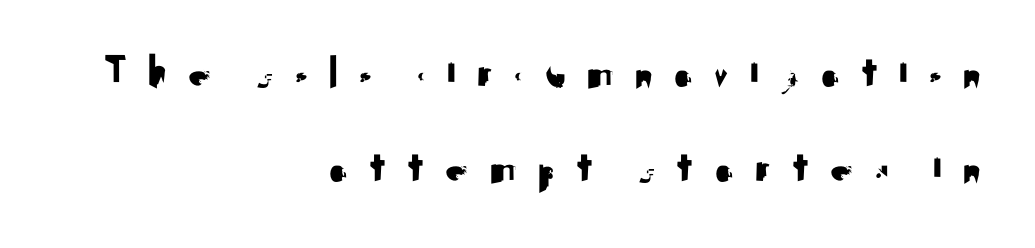
Each letter keeps its own natural width here, so spacing adapts to shape. Grotesque or geometric, the face here clearly has no serifs. Caption: multi-line text, flush right, ragged left. Has an underline been added? It has not. The lettering stays uniformly vertical, giving the passage a roman look. Successive baselines arrive slowly, with a big drop between each.
